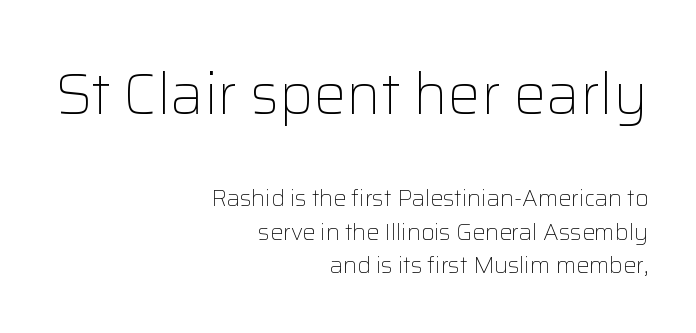
In terms of letterform style, serifs are entirely absent. The words here are not underlined. Vertical spacing — default. The face used here is rendered with its standard letterfit. Visually the block forms a straight wall on the right and a jagged coastline on the left. Unbolded letterforms with no extra heft.
